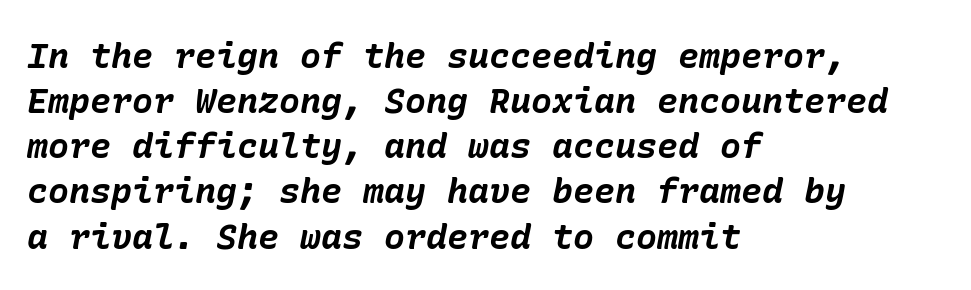
{"italic": "yes", "lean": "right", "slant_degrees": 10, "bold": "yes", "weight": "bold", "width": "normal", "stroke_contrast": "low", "x_height": "medium", "underline": "no", "align": "left", "line_spacing": "normal", "line_spacing_ratio": 1.29, "letter_spacing": "normal", "letter_spacing_em": 0.0, "glyph_px": 35}
